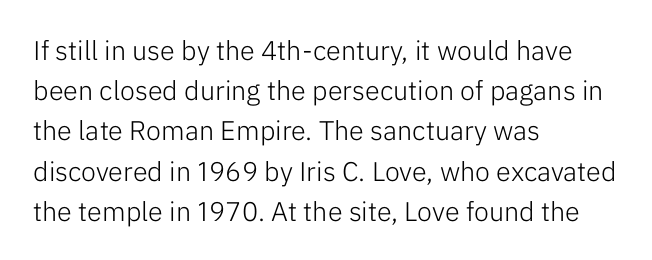
The paragraph shown leans on its left margin. Has an underline been added? It has not. The font's upright variant was chosen for this text. The cut favours lightness, reaching ordinary text weight at its darkest.
